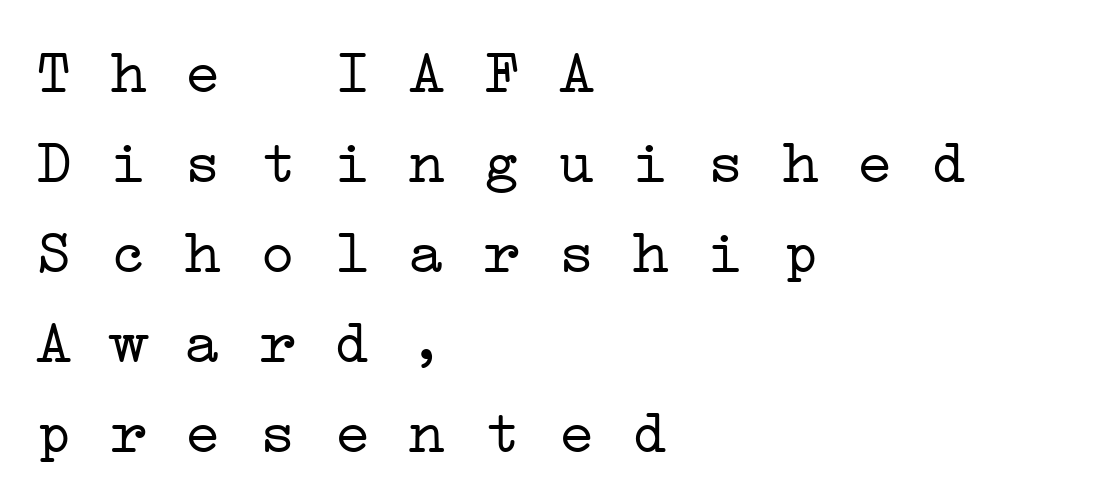
Spacing verdict: monospaced, one width for all characters. The font family rendered here belongs to the serif group. Which margin do the lines hug? The left one — the right edge is uneven. Compared with a typical body face, this is equally light or lighter still. Does extra space separate the letters? No, they use regular spacing. Horizontal bands of white between lines are of average thickness.
